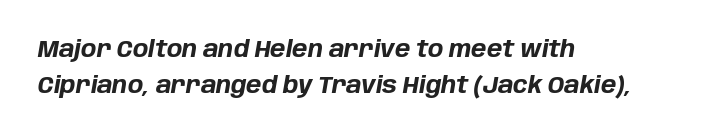
The text block is weighted toward the left margin, trailing off unevenly rightward. Strokes here are thick enough to call this a true bold. Words appear dense and cohesive because spacing is normal. Posture: slanted.
